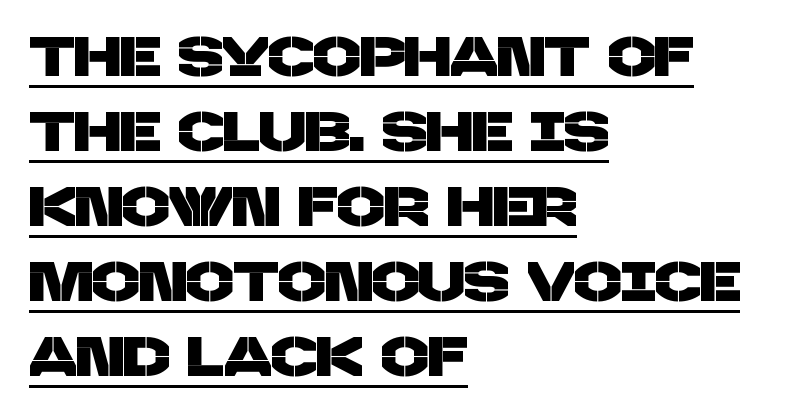
Q: Is the typeface a serif or a sans-serif typeface? A: Sans-serif.
Q: Is the text underlined? A: Yes.
Q: How is the paragraph aligned? A: Left-aligned.
Q: Is the spacing between letters normal or unusually wide? A: Normal.
Q: Is the spacing between lines tight, normal or loose? A: Normal.
Q: Width (condensed, normal, or wide)? A: Normal.
Q: Stroke contrast? A: Low.
Q: x-height? A: Large.
Q: Monospaced? A: No.
